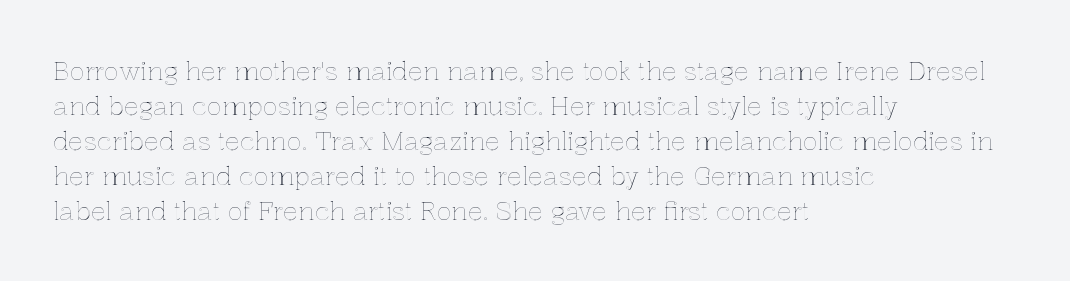
The image shows 25 px text type, upright; set left-aligned, normal line spacing (1.4x), normal letter spacing, not underlined.
